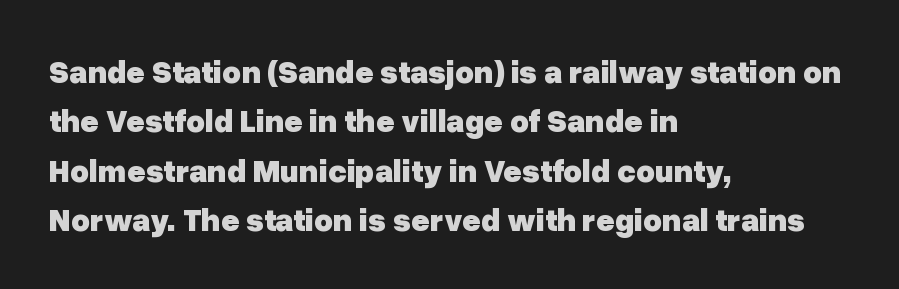
Q: Is the text bold? A: Yes.
Q: Is the text italic (slanted)? A: No, it is upright.
Q: Is the typeface a serif or a sans-serif typeface? A: Sans-serif.
Q: Is the text underlined? A: No.
Q: How is the paragraph aligned? A: Left-aligned.
Q: Is the spacing between letters normal or unusually wide? A: Normal.
Q: Is the spacing between lines tight, normal or loose? A: Normal.
Q: Width (condensed, normal, or wide)? A: Normal.
Q: Stroke contrast? A: Low.
Q: x-height? A: Medium.
Q: Monospaced? A: No.
